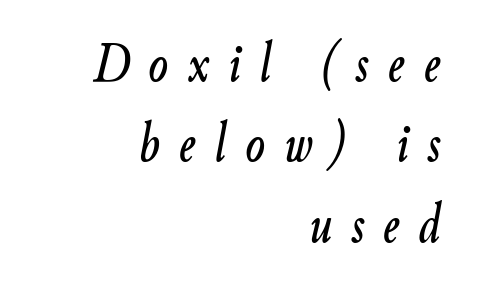
These lines stack with their right ends in a neat column. A normal amount of white space separates one row of letters from the next. The font's italic variant was chosen for this text. Quick note: underline off. Is this a fixed-width face? No — the glyphs have proportional, varying widths. The line texture is sparse and dotted thanks to wide tracking.
